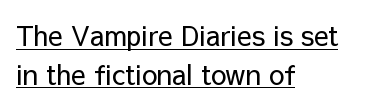
Q: Is the text bold? A: No.
Q: Is the text italic (slanted)? A: No, it is upright.
Q: Is the text underlined? A: Yes.
Q: How is the paragraph aligned? A: Left-aligned.
Q: Is the spacing between letters normal or unusually wide? A: Normal.
Q: Is the spacing between lines tight, normal or loose? A: Normal.
